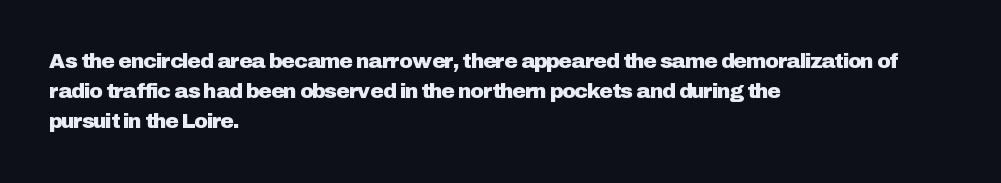
The image shows 21 px text type, upright; set left-aligned, normal line spacing (1.43x), normal letter spacing, not underlined.
